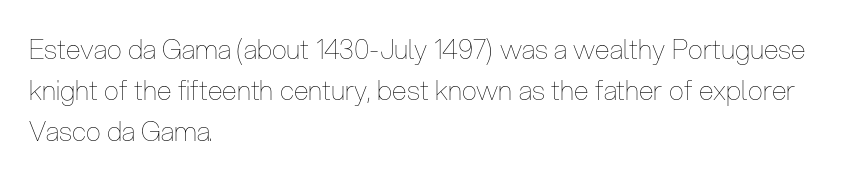
On a weight scale, this lands at 450 or below. The passage shown has conventional tracking throughout. A normal amount of white space separates one row of letters from the next. The rag falls on the right side of this text block.
